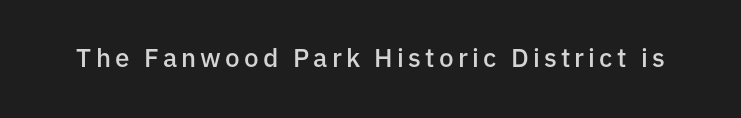
{"italic": "no", "bold": "semi", "underline": "no", "glyph_px": 26}
